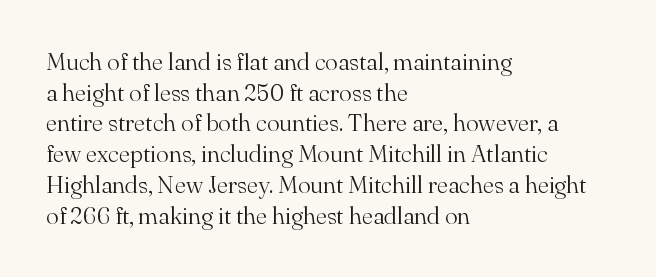
Q: Is the text bold? A: No.
Q: Is the text italic (slanted)? A: No, it is upright.
Q: Is the text underlined? A: No.
Q: How is the paragraph aligned? A: Left-aligned.
Q: Is the spacing between letters normal or unusually wide? A: Normal.
Q: Is the spacing between lines tight, normal or loose? A: Normal.
